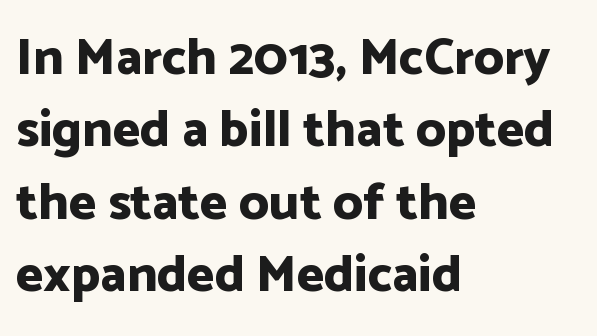
The image shows 52 px bold sans-serif type, upright; set left-aligned, normal line spacing (1.39x), normal letter spacing, not underlined; low stroke contrast and a medium x-height.
